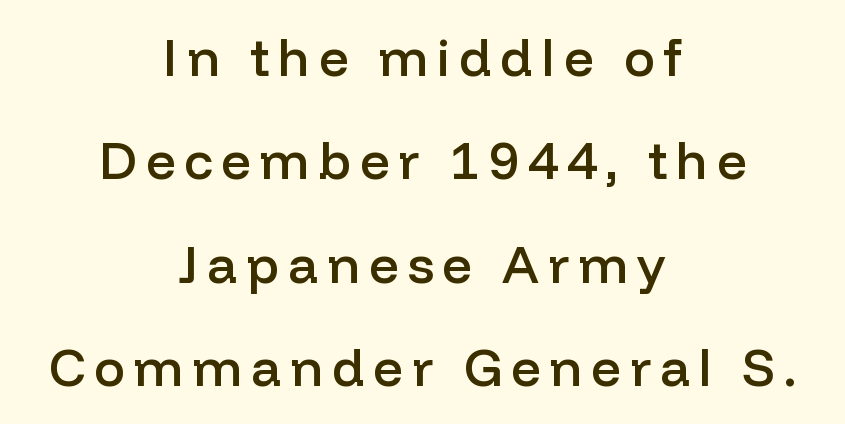
Does the weight exceed regular? Yes, but only to semibold. The passage shown is typed in a proportional face where columns would drift. Horizontal bands of white between lines are thick stripes. Descender tails drop into unmarked territory. Layout note: lines centered. Rendered with straight, roman letterforms.
